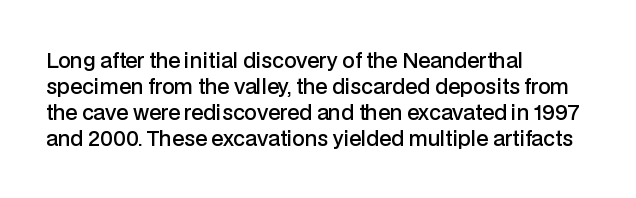
The image shows 20 px text type, upright; set left-aligned, normal line spacing (1.3x), normal letter spacing, not underlined.
